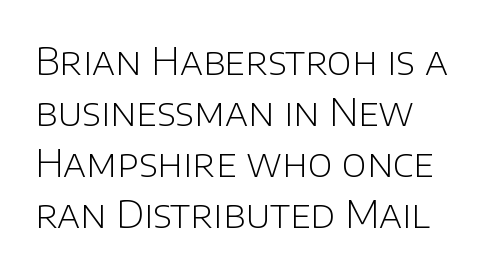
Which margin do the lines hug? The left one — the right edge is uneven. You could not count columns in this text — the font is proportionally spaced. The gaps between neighbouring characters are ordinary and unremarkable. The specimen omits any rule beneath the text block's lines.
